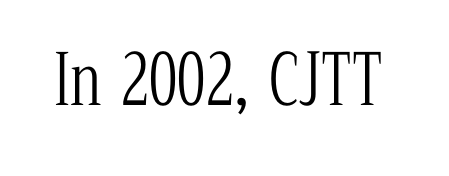
Q: Is the text bold? A: No.
Q: Is the text italic (slanted)? A: No, it is upright.
Q: Is the typeface a serif or a sans-serif typeface? A: Serif.
Q: Is the text underlined? A: No.
Q: Is the spacing between letters normal or unusually wide? A: Normal.
Q: Width (condensed, normal, or wide)? A: Condensed.
Q: Stroke contrast? A: Low.
Q: x-height? A: Medium.
Q: Monospaced? A: No.
